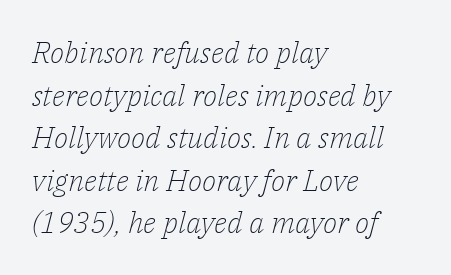
Q: Is the text bold? A: No.
Q: Is the text italic (slanted)? A: Yes, it leans right by about 14 degrees.
Q: Is the typeface a serif or a sans-serif typeface? A: Serif.
Q: Is the text underlined? A: No.
Q: How is the paragraph aligned? A: Left-aligned.
Q: Is the spacing between letters normal or unusually wide? A: Normal.
Q: Is the spacing between lines tight, normal or loose? A: Normal.
Q: Width (condensed, normal, or wide)? A: Normal.
Q: Stroke contrast? A: Low.
Q: x-height? A: Medium.
Q: Monospaced? A: No.
